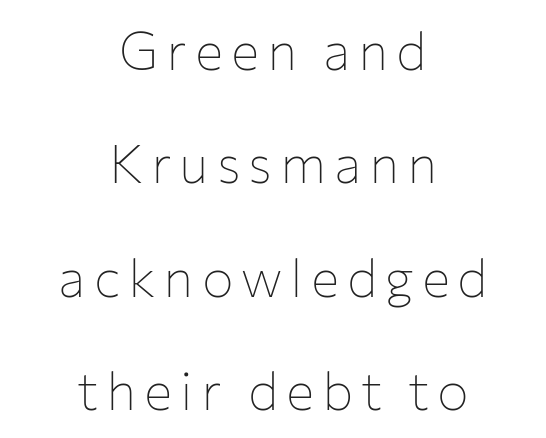
Q: Is the text bold? A: No.
Q: Is the text italic (slanted)? A: No, it is upright.
Q: Is the typeface a serif or a sans-serif typeface? A: Sans-serif.
Q: Is the text underlined? A: No.
Q: How is the paragraph aligned? A: Centered.
Q: Is the spacing between lines tight, normal or loose? A: Loose.
Q: Width (condensed, normal, or wide)? A: Normal.
Q: Stroke contrast? A: Low.
Q: x-height? A: Medium.
Q: Monospaced? A: No.
